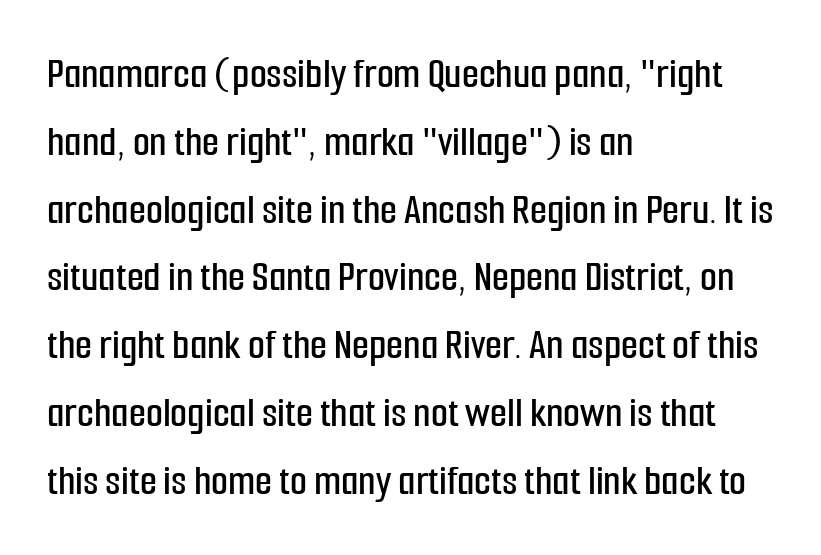
The tracking reads as untouched default to a designer's eye. Stroke terminals: plain, sans-serif. The passage shown is typed in a proportional face where columns would drift. This is roman type, the default non-slanted kind. The ragged edge is on the right, which tells us the setting is flush left.
